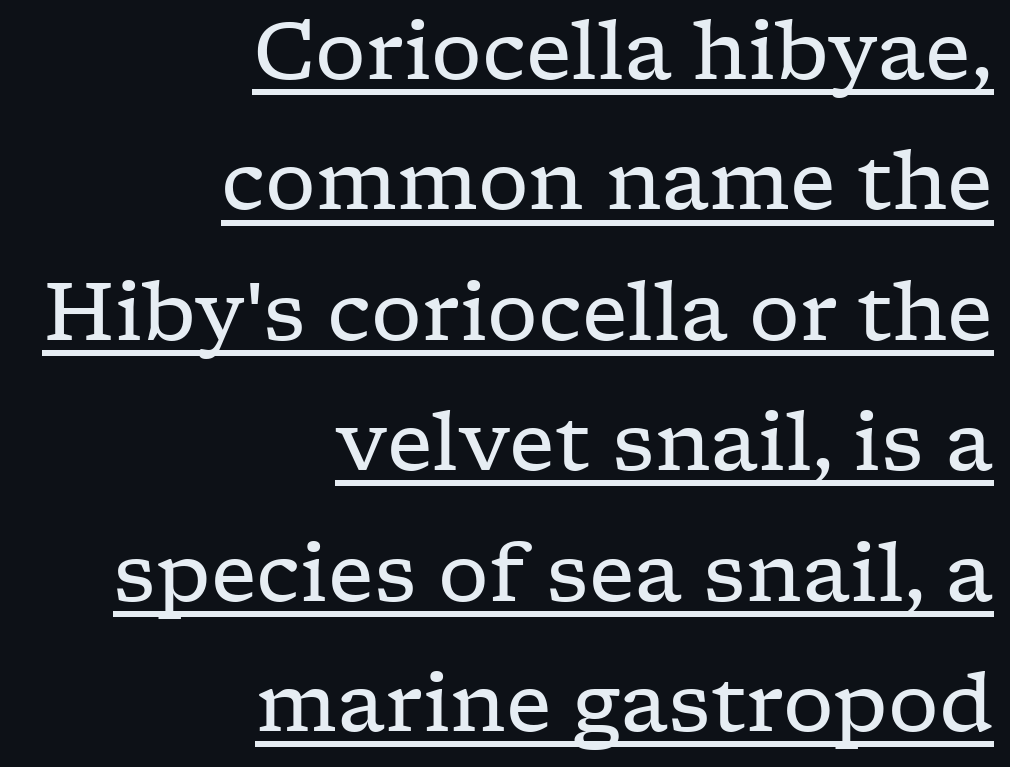
Q: Is the text bold? A: No.
Q: Is the text italic (slanted)? A: No, it is upright.
Q: Is the typeface a serif or a sans-serif typeface? A: Serif.
Q: Is the text underlined? A: Yes.
Q: How is the paragraph aligned? A: Right-aligned.
Q: Is the spacing between letters normal or unusually wide? A: Normal.
Q: Is the spacing between lines tight, normal or loose? A: Normal.
Q: Width (condensed, normal, or wide)? A: Wide.
Q: Stroke contrast? A: Low.
Q: x-height? A: Medium.
Q: Monospaced? A: No.
